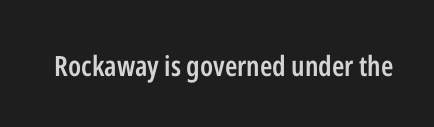
The passage shown is typed in a proportional face where columns would drift. Posture: straight, roman, zero tilt. Regarding serifs, this sample does without them. The glyphs have the mass of a demibold cut, below bold. Standard letterfit; no display-style spreading of the glyphs. The passage shown is not underscored anywhere.
